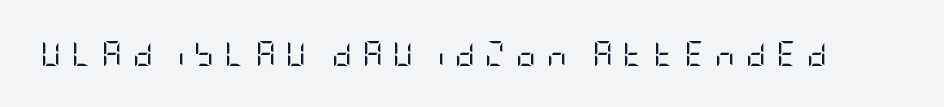
The image shows 25 px text type, upright; set unusually wide letter spacing (+0.41 em), not underlined.
